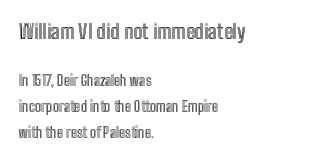
{"italic": "no", "underline": "no", "align": "left", "line_spacing_ratio": 1.86, "letter_spacing": "normal", "letter_spacing_em": 0.0, "larger_block": "first", "size_ratio": 1.43, "glyph_px": 20}
